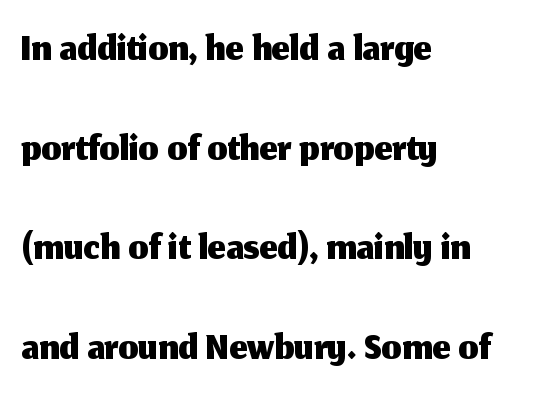
Proportional: the letters do not fall into vertical columns. Posture: vertical. How are the letters spaced? Ordinarily, with no added tracking. Regular leading.
